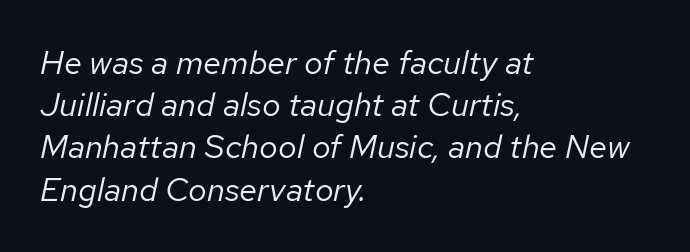
A typesetter would call this proportional, since set widths differ per character. Each new line begins a customary step beneath the previous one. The foot of each line stays bare and open. No heavy texture on the line: the type isn't bold. Each line starts at the same left margin while the right side varies. These lines were composed using italics.
